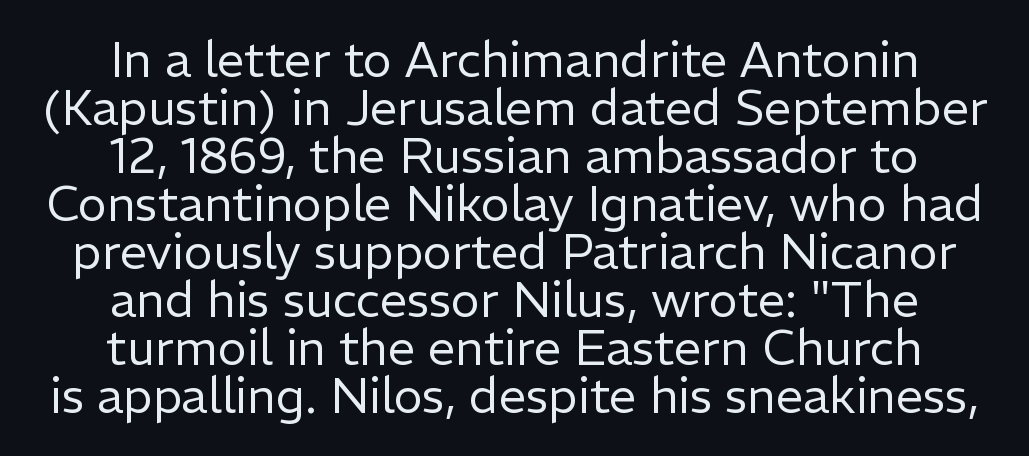
Q: Is the text bold? A: No.
Q: Is the text italic (slanted)? A: No, it is upright.
Q: Is the typeface a serif or a sans-serif typeface? A: Sans-serif.
Q: Is the text underlined? A: No.
Q: How is the paragraph aligned? A: Centered.
Q: Is the spacing between letters normal or unusually wide? A: Normal.
Q: Is the spacing between lines tight, normal or loose? A: Tight.
Q: Width (condensed, normal, or wide)? A: Normal.
Q: Stroke contrast? A: Low.
Q: x-height? A: Medium.
Q: Monospaced? A: No.
